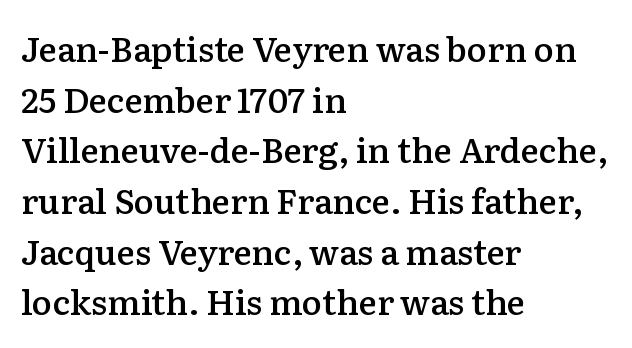
Regular leading. Visually the block forms a straight wall on the left and a jagged coastline on the right. Nobody touched the tracking dial on this one. A clean baseline with only descenders dipping below it. Vertical strokes here are truly vertical. Note the varied advance widths — an 'i' is clearly narrower than an 'm'.
